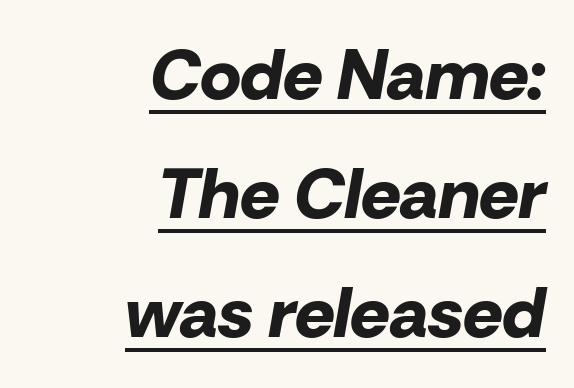
{"italic": "yes", "lean": "right", "slant_degrees": 10, "bold": "yes", "weight": "bold", "width": "normal", "stroke_contrast": "low", "x_height": "medium", "monospaced": "no", "underline": "yes", "align": "right", "line_spacing": "normal", "line_spacing_ratio": 1.7, "letter_spacing": "normal", "letter_spacing_em": 0.0, "glyph_px": 70}
